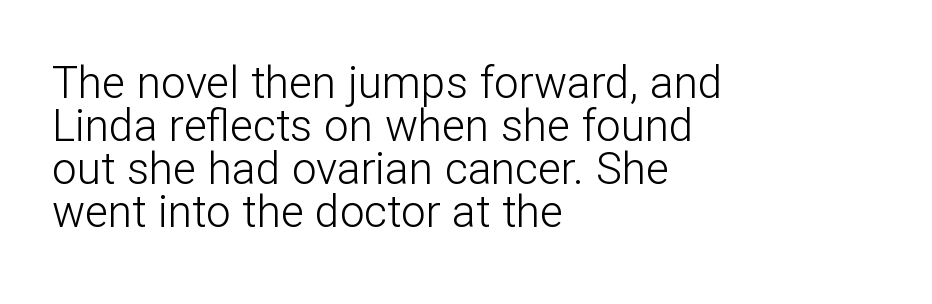
{"serif": "no", "italic": "no", "bold": "no", "weight": "light", "width": "normal", "stroke_contrast": "low", "x_height": "medium", "monospaced": "no", "underline": "no", "align": "left", "line_spacing": "tight", "line_spacing_ratio": 0.98, "letter_spacing": "normal", "letter_spacing_em": 0.0, "glyph_px": 44}
